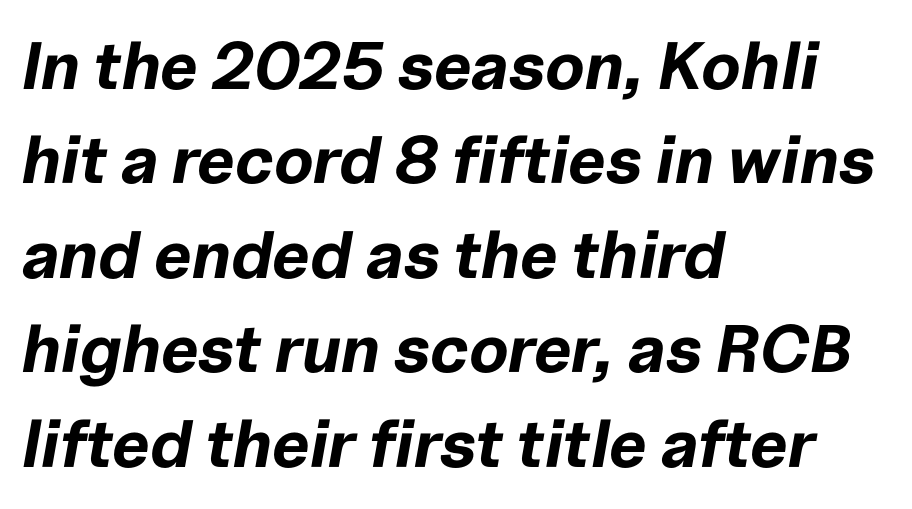
The image shows 67 px bold type, italic (leaning right); set left-aligned, normal line spacing (1.41x), normal letter spacing, not underlined; low stroke contrast and a medium x-height.
